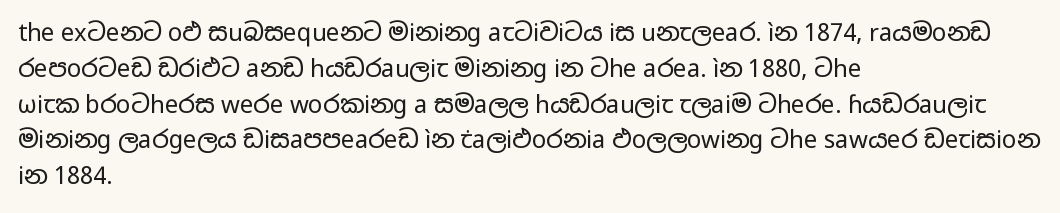
The setting favours the left margin, as ordinary paragraphs usually do. Upright lettering throughout. Letter spacing: default. No chunkiness to these letters — they're not bold.
